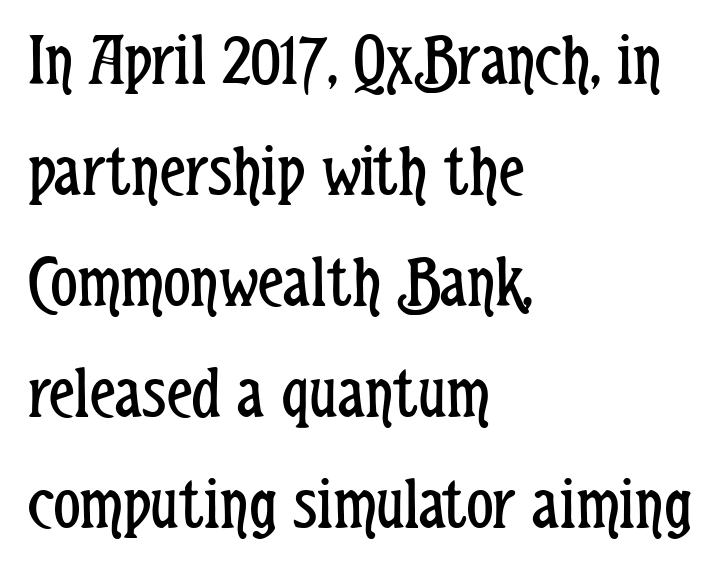
The specimen omits any rule beneath the text block's lines. Each letter keeps its own natural width here, so spacing adapts to shape. This rendering employs a face without finishing strokes, i.e., a sans-serif. The lines sit at an ordinary, default distance from one another. Ascenders rise straight up at ninety degrees. Horizontal alignment here is leftward, the default for most running prose.
